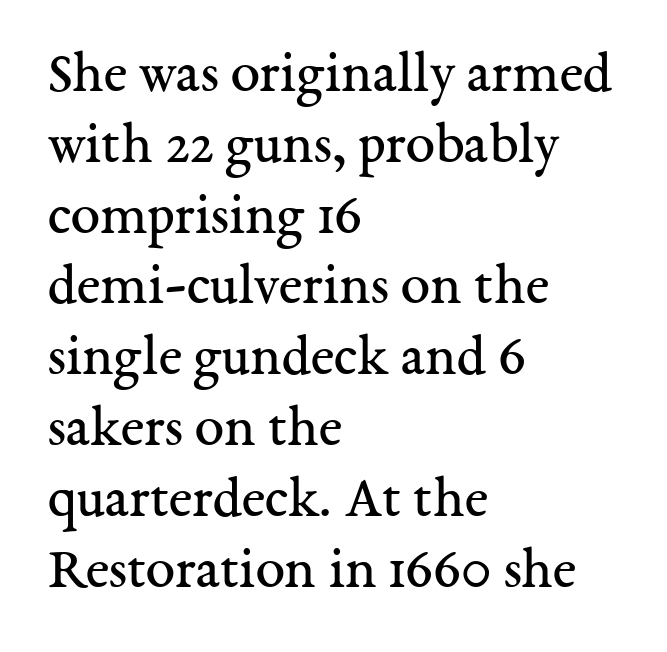
Q: Is the text bold? A: No.
Q: Is the text italic (slanted)? A: No, it is upright.
Q: Is the typeface a serif or a sans-serif typeface? A: Serif.
Q: Is the text underlined? A: No.
Q: How is the paragraph aligned? A: Left-aligned.
Q: Is the spacing between letters normal or unusually wide? A: Normal.
Q: Width (condensed, normal, or wide)? A: Normal.
Q: Stroke contrast? A: Medium.
Q: x-height? A: Medium.
Q: Monospaced? A: No.
